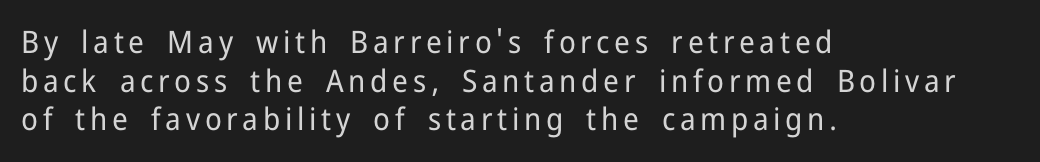
The image shows 31 px regular-weight sans-serif type, upright; set left-aligned, normal line spacing (1.25x), not underlined; low stroke contrast and a medium x-height.
